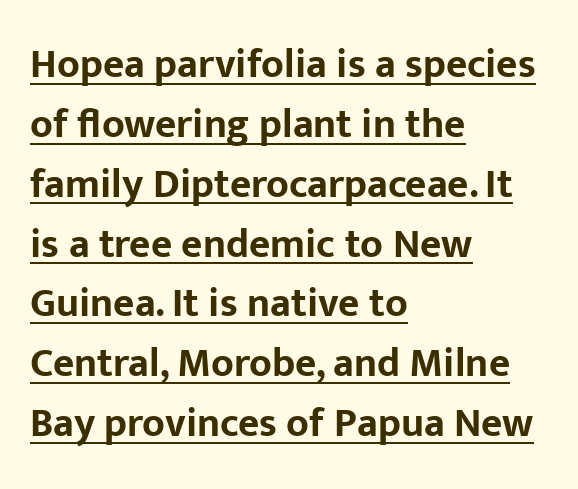
The image shows 41 px bold sans-serif type, upright; set left-aligned, normal line spacing (1.46x), normal letter spacing, underlined; low stroke contrast and a medium x-height.
